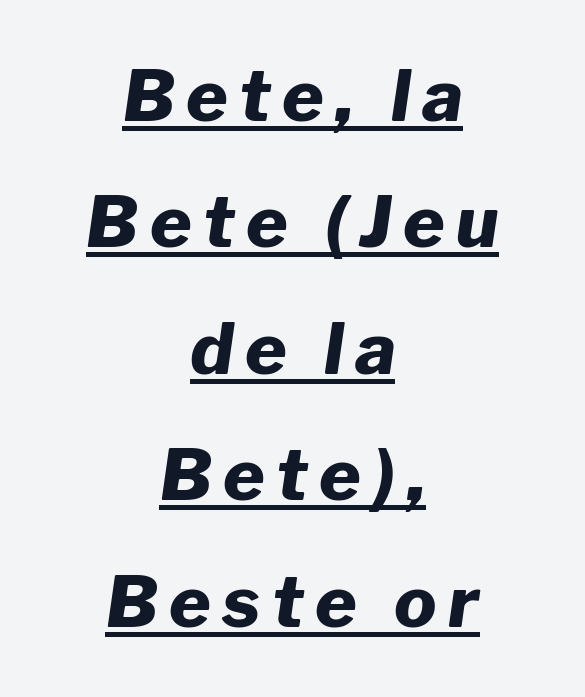
Q: Is the text bold? A: Yes.
Q: Is the text italic (slanted)? A: Yes, it leans right by about 8 degrees.
Q: Is the text underlined? A: Yes.
Q: How is the paragraph aligned? A: Centered.
Q: Width (condensed, normal, or wide)? A: Normal.
Q: Stroke contrast? A: Low.
Q: x-height? A: Medium.
Q: Monospaced? A: No.
